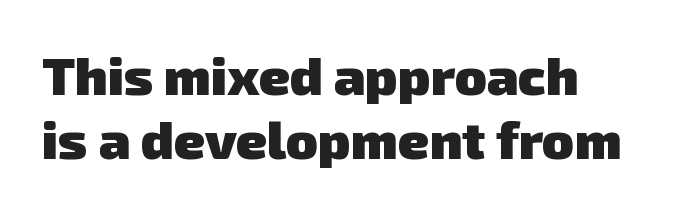
The image shows 53 px heavy sans-serif type; set line spacing 1.21x, normal letter spacing, not underlined; low stroke contrast and a medium x-height.
